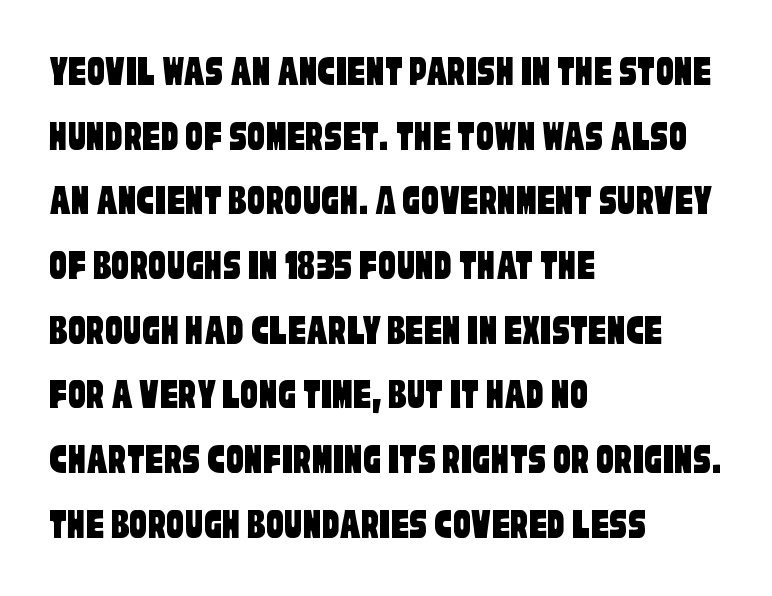
Q: Is the typeface a serif or a sans-serif typeface? A: Sans-serif.
Q: Is the text underlined? A: No.
Q: How is the paragraph aligned? A: Left-aligned.
Q: Is the spacing between letters normal or unusually wide? A: Normal.
Q: Is the spacing between lines tight, normal or loose? A: Normal.
Q: Width (condensed, normal, or wide)? A: Condensed.
Q: Stroke contrast? A: Low.
Q: x-height? A: Large.
Q: Monospaced? A: No.
